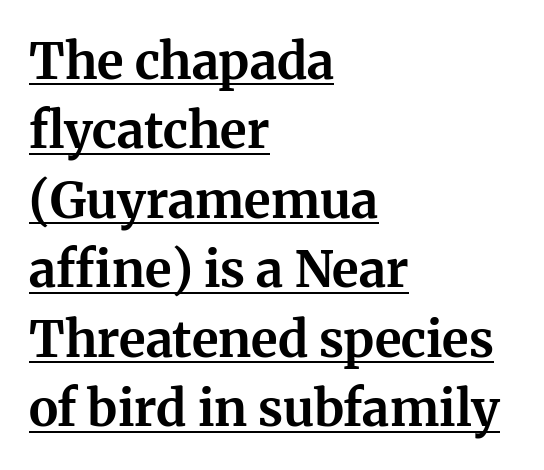
The image shows 50 px bold serif type, upright; set left-aligned, normal line spacing (1.39x), normal letter spacing, underlined; medium stroke contrast and a medium x-height.
